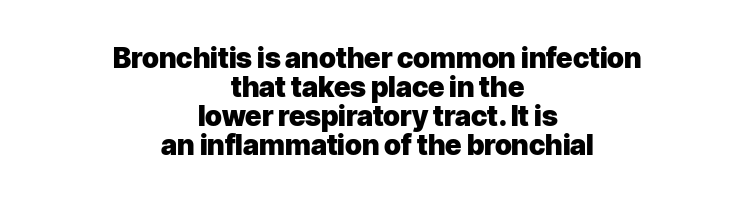
The image shows 28 px heavy sans-serif type, upright; set centered, tight line spacing (1.04x), normal letter spacing, not underlined; low stroke contrast and a medium x-height.
